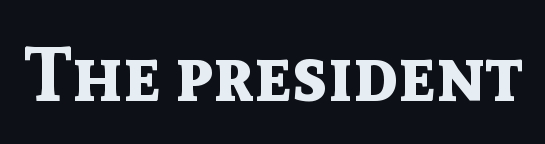
The image shows 77 px bold sans-serif type, upright; set normal letter spacing, not underlined; a medium x-height.
